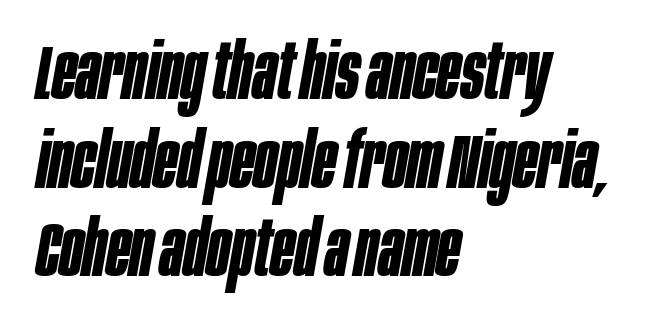
{"italic": "yes", "lean": "right", "slant_degrees": 10, "bold": "yes", "weight": "bold", "width": "condensed", "stroke_contrast": "low", "x_height": "large", "monospaced": "no", "underline": "no", "align": "left", "line_spacing": "tight", "line_spacing_ratio": 1.15, "letter_spacing": "normal", "letter_spacing_em": 0.0, "glyph_px": 77}
